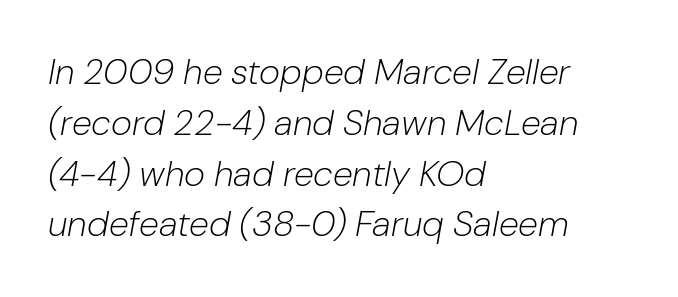
Q: Is the text bold? A: No.
Q: Is the text italic (slanted)? A: Yes, it leans right by about 10 degrees.
Q: Is the text underlined? A: No.
Q: How is the paragraph aligned? A: Left-aligned.
Q: Is the spacing between letters normal or unusually wide? A: Normal.
Q: Is the spacing between lines tight, normal or loose? A: Normal.
Q: Width (condensed, normal, or wide)? A: Normal.
Q: Stroke contrast? A: Low.
Q: x-height? A: Medium.
Q: Monospaced? A: No.
